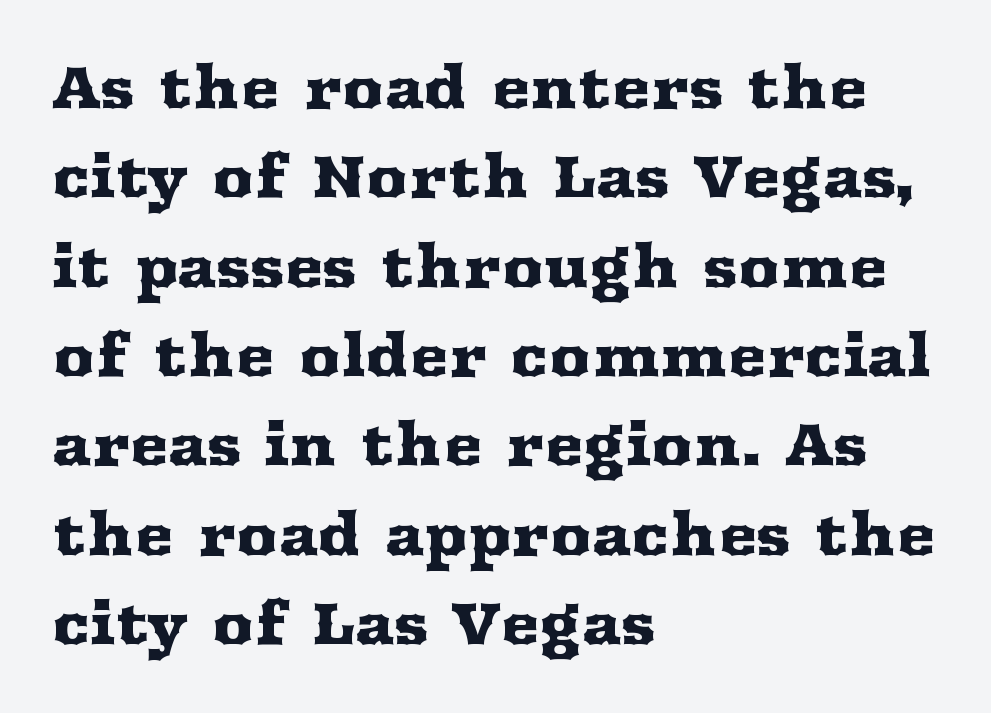
Q: Is the text italic (slanted)? A: No, it is upright.
Q: Is the typeface a serif or a sans-serif typeface? A: Serif.
Q: Is the text underlined? A: No.
Q: How is the paragraph aligned? A: Left-aligned.
Q: Is the spacing between letters normal or unusually wide? A: Normal.
Q: Is the spacing between lines tight, normal or loose? A: Normal.
Q: Width (condensed, normal, or wide)? A: Wide.
Q: Stroke contrast? A: Medium.
Q: x-height? A: Medium.
Q: Monospaced? A: No.
